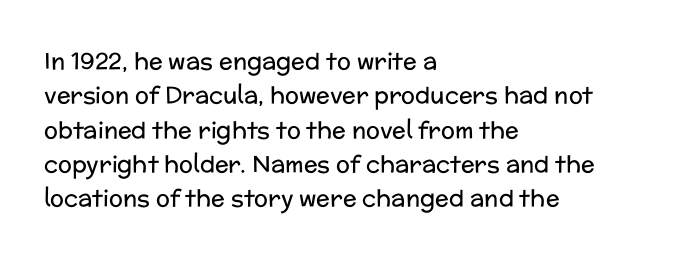
{"italic": "no", "bold": "no", "underline": "no", "align": "left", "line_spacing": "normal", "line_spacing_ratio": 1.49, "letter_spacing": "normal", "letter_spacing_em": 0.0, "glyph_px": 23}
